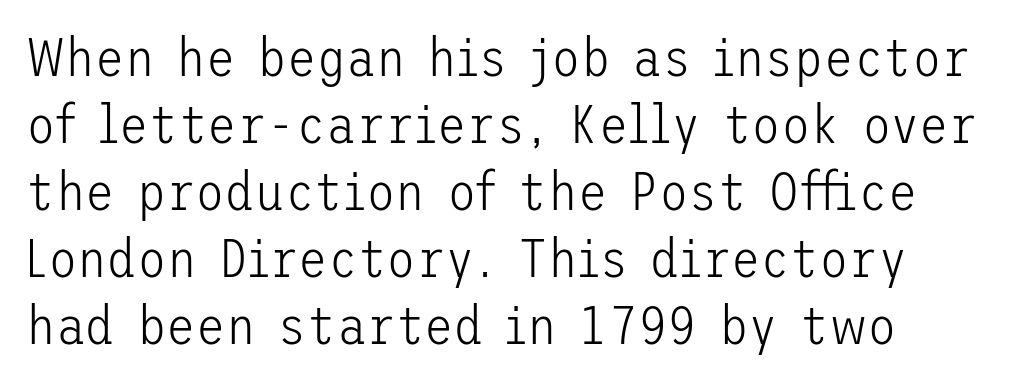
{"serif": "no", "italic": "no", "bold": "no", "weight": "light", "width": "normal", "stroke_contrast": "low", "x_height": "medium", "underline": "no", "align": "left", "line_spacing_ratio": 1.24, "letter_spacing": "normal", "letter_spacing_em": 0.0, "glyph_px": 54}
